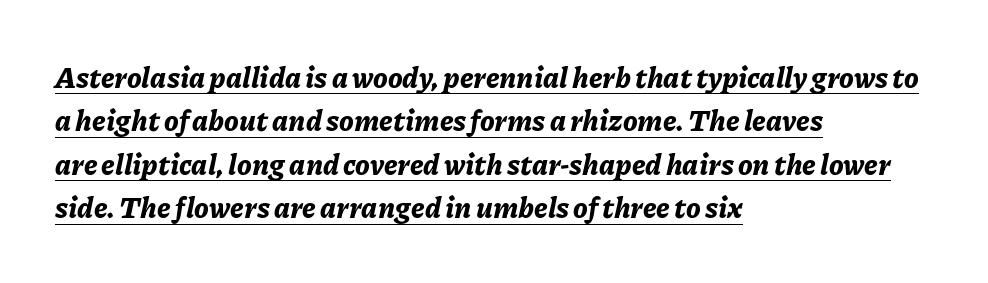
Descenders here cross a horizontal rule under the line. Each word holds together tightly as a unit, with standard inter-letter gaps. Italic? Definitely — the glyphs are oblique. The leading is moderate, giving the passage an even texture. Alignment: flush left.
